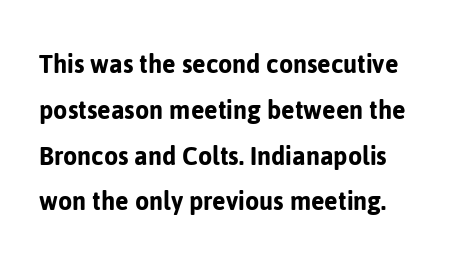
The image shows 29 px sans-serif type, upright; set normal line spacing (1.58x), normal letter spacing, not underlined; low stroke contrast and a medium x-height.
